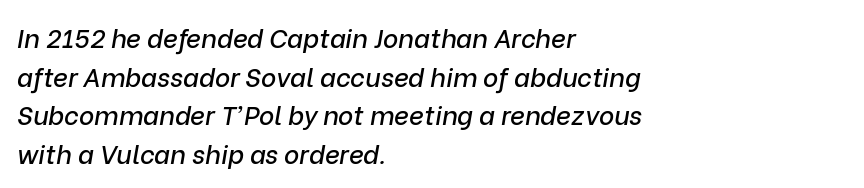
{"italic": "yes", "lean": "right", "slant_degrees": 9, "underline": "no", "align": "left", "line_spacing": "normal", "line_spacing_ratio": 1.49, "letter_spacing": "normal", "letter_spacing_em": 0.0, "glyph_px": 26}
